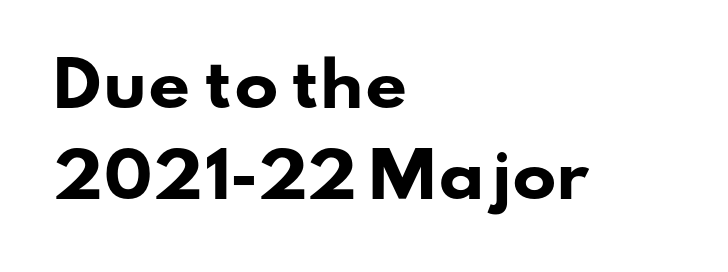
The image shows 59 px heavy, wide sans-serif type; set left-aligned, normal line spacing (1.54x), normal letter spacing, not underlined; low stroke contrast and a small x-height.
